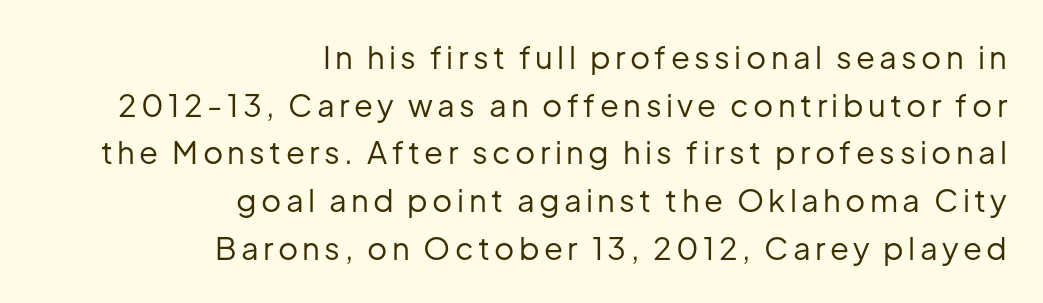
The passage is arranged like a letterhead date or caption credit — flush right. This is sans-serif lettering, the kind often seen on screens and signage. Has an underline been added? It has not. You could not count columns in this text — the font is proportionally spaced. Regular leading.
